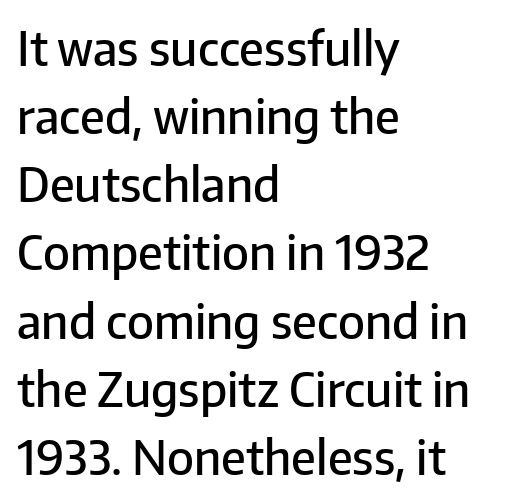
{"serif": "no", "italic": "no", "bold": "semi", "weight": "semibold", "width": "normal", "stroke_contrast": "low", "x_height": "medium", "monospaced": "no", "underline": "no", "align": "left", "line_spacing": "normal", "line_spacing_ratio": 1.45, "letter_spacing": "normal", "letter_spacing_em": 0.0, "glyph_px": 47}
